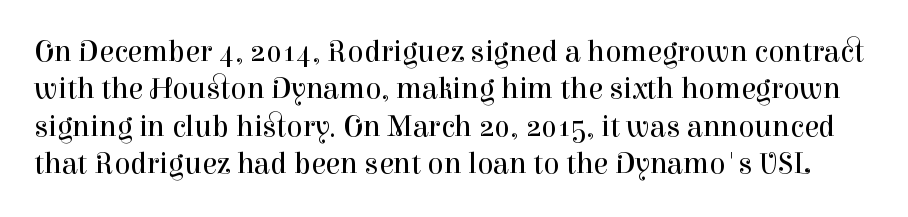
{"serif": "yes", "italic": "no", "bold": "no", "weight": "regular", "width": "normal", "stroke_contrast": "high", "x_height": "medium", "monospaced": "no", "underline": "no", "line_spacing": "normal", "line_spacing_ratio": 1.25, "letter_spacing": "normal", "letter_spacing_em": 0.0, "glyph_px": 30}
